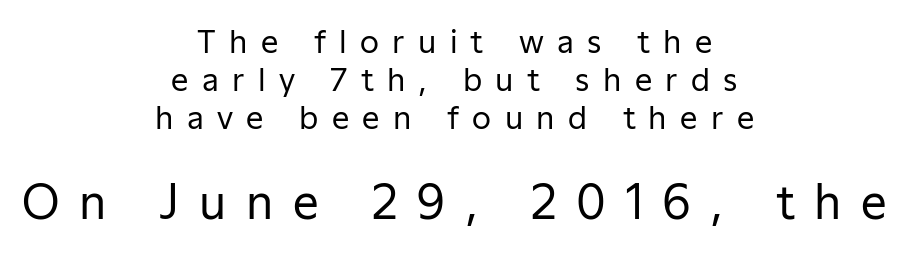
Compared with a flush-left layout, this one balances lines on the center instead. The lettering holds an erect, upright posture throughout. You can tell from the bare stems that sans-serif type was used. The later block is typeset at a bigger size than the earlier block. Looks like regular typesetting: each glyph gets only the width it needs.
